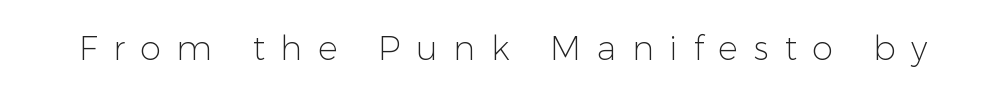
Q: Is the text bold? A: No.
Q: Is the text italic (slanted)? A: No, it is upright.
Q: Is the typeface a serif or a sans-serif typeface? A: Sans-serif.
Q: Is the text underlined? A: No.
Q: Is the spacing between letters normal or unusually wide? A: Unusually wide.
Q: Width (condensed, normal, or wide)? A: Normal.
Q: Stroke contrast? A: Low.
Q: x-height? A: Medium.
Q: Monospaced? A: No.
